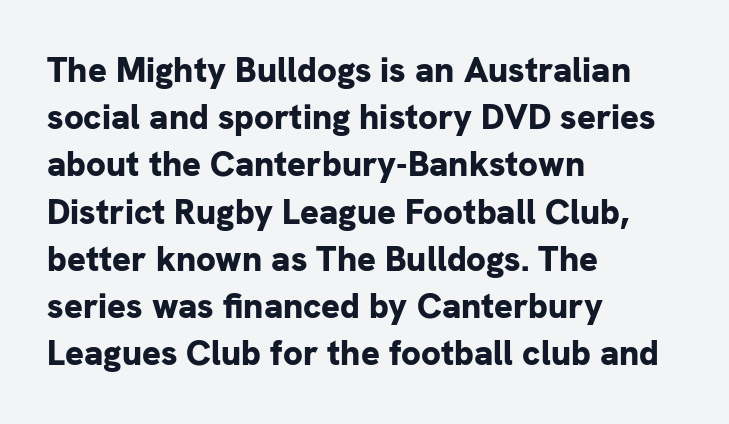
Proportional: the letters do not fall into vertical columns. The designer went with a sans here, leaving each stem footless. The leading is moderate, giving the passage an even texture. Ordinary non-slanted type is in use.
